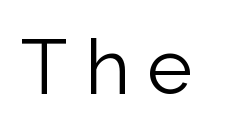
Q: Is the text bold? A: No.
Q: Is the text italic (slanted)? A: No, it is upright.
Q: Is the typeface a serif or a sans-serif typeface? A: Sans-serif.
Q: Is the text underlined? A: No.
Q: Is the spacing between letters normal or unusually wide? A: Unusually wide.
Q: Width (condensed, normal, or wide)? A: Normal.
Q: Stroke contrast? A: Low.
Q: x-height? A: Medium.
Q: Monospaced? A: No.
